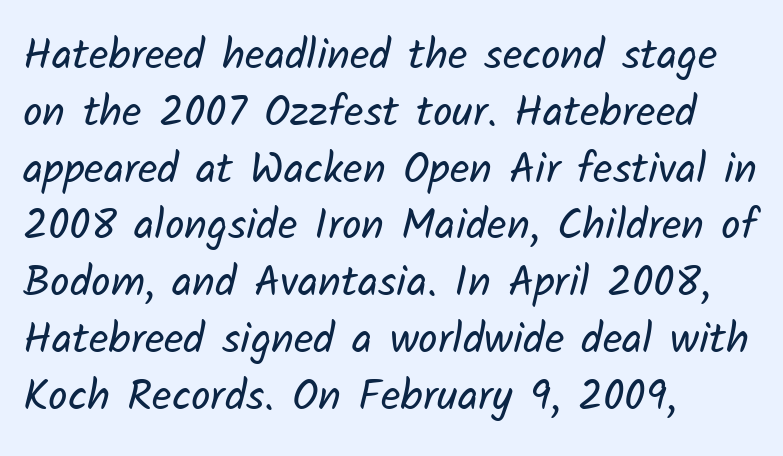
The image shows 43 px regular-weight sans-serif type; set left-aligned, normal line spacing (1.32x), normal letter spacing, not underlined; low stroke contrast and a medium x-height.
